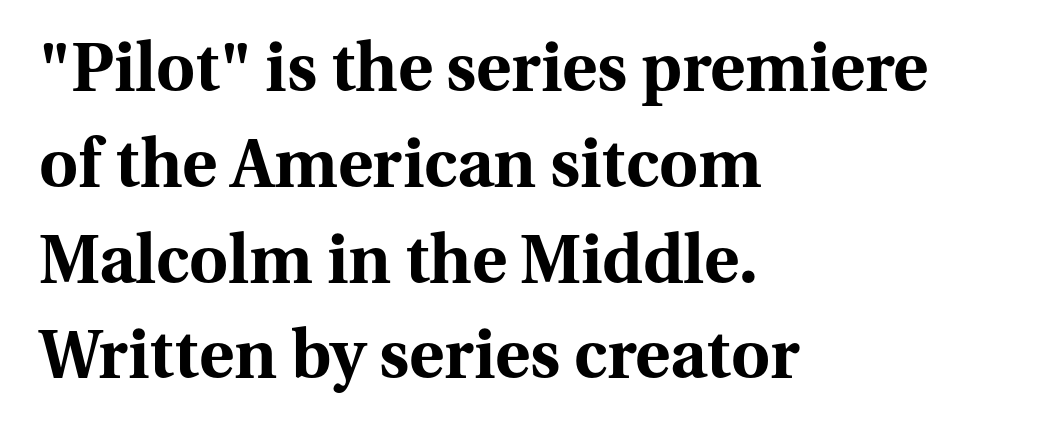
Q: Is the text bold? A: Yes.
Q: Is the text italic (slanted)? A: No, it is upright.
Q: Is the typeface a serif or a sans-serif typeface? A: Serif.
Q: Is the text underlined? A: No.
Q: How is the paragraph aligned? A: Left-aligned.
Q: Is the spacing between letters normal or unusually wide? A: Normal.
Q: Is the spacing between lines tight, normal or loose? A: Normal.
Q: Width (condensed, normal, or wide)? A: Normal.
Q: Stroke contrast? A: Medium.
Q: x-height? A: Medium.
Q: Monospaced? A: No.
